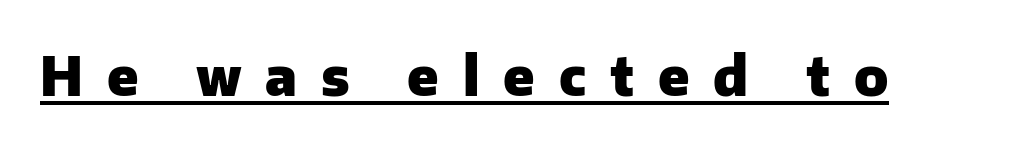
{"serif": "no", "italic": "no", "bold": "yes", "weight": "heavy", "width": "normal", "stroke_contrast": "low", "x_height": "medium", "monospaced": "no", "underline": "yes", "letter_spacing": "wide", "letter_spacing_em": 0.44, "glyph_px": 54}
